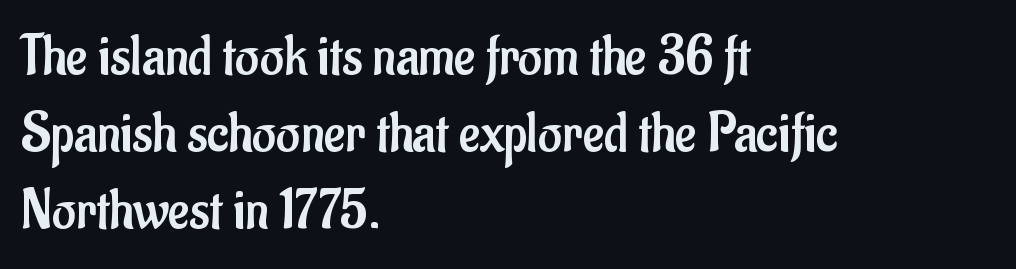
The image shows 58 px regular-weight, condensed sans-serif type, upright; set left-aligned, normal line spacing (1.33x), normal letter spacing, not underlined; low stroke contrast and a small x-height.
